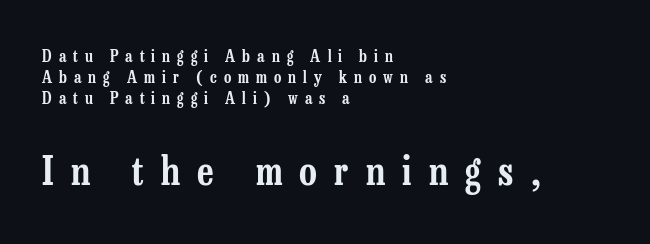
{"serif": "yes", "italic": "no", "width": "condensed", "stroke_contrast": "low", "x_height": "medium", "monospaced": "no", "underline": "no", "align": "left", "line_spacing": "normal", "line_spacing_ratio": 1.3, "letter_spacing": "wide", "letter_spacing_em": 0.44, "larger_block": "second", "size_ratio": 2.44, "glyph_px": 39}
